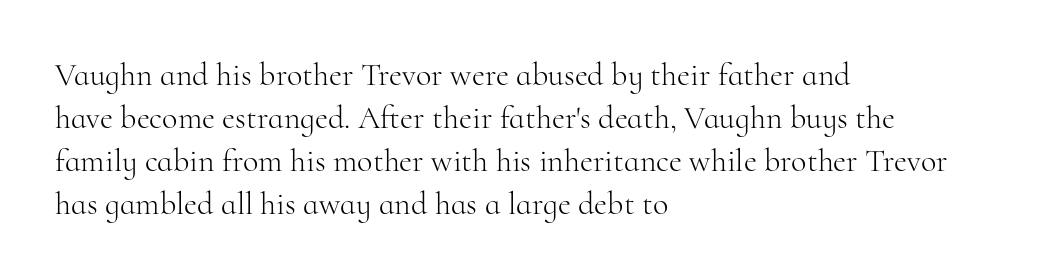
{"serif": "yes", "italic": "no", "bold": "no", "weight": "light", "width": "normal", "stroke_contrast": "high", "x_height": "small", "monospaced": "no", "underline": "no", "align": "left", "line_spacing": "normal", "line_spacing_ratio": 1.34, "letter_spacing": "normal", "letter_spacing_em": 0.0, "glyph_px": 32}
